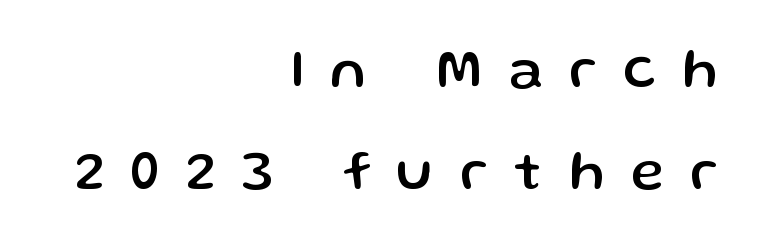
Q: Is the text italic (slanted)? A: No, it is upright.
Q: Is the typeface a serif or a sans-serif typeface? A: Sans-serif.
Q: Is the text underlined? A: No.
Q: How is the paragraph aligned? A: Right-aligned.
Q: Is the spacing between letters normal or unusually wide? A: Unusually wide.
Q: Width (condensed, normal, or wide)? A: Normal.
Q: Stroke contrast? A: Low.
Q: x-height? A: Medium.
Q: Monospaced? A: No.
